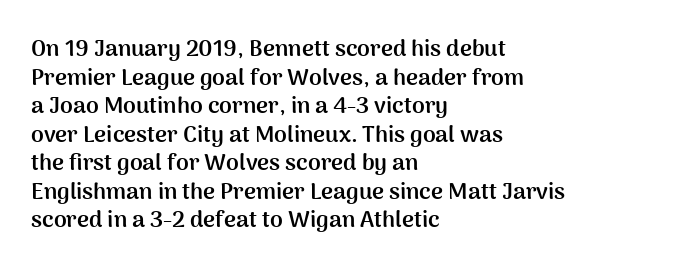
{"italic": "no", "bold": "yes", "underline": "no", "align": "left", "line_spacing_ratio": 1.24, "letter_spacing": "normal", "letter_spacing_em": 0.0, "glyph_px": 23}
